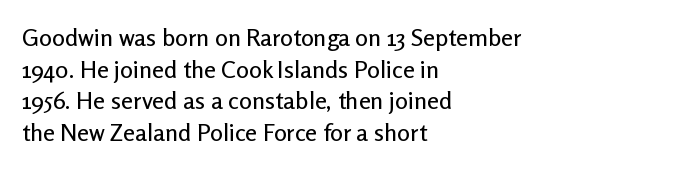
The letterforms sit shoulder to shoulder at normal distance. In terms of leading, this rendering sits right in the middle. The rendering anchors every line to the left-hand side. Style check: upright.
